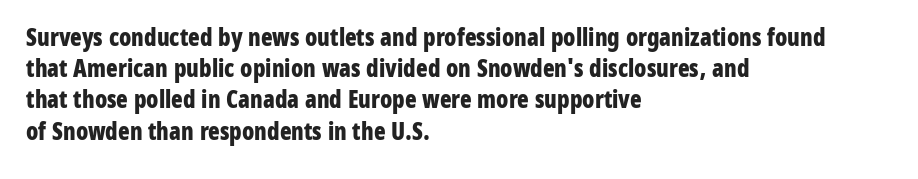
{"italic": "no", "bold": "yes", "underline": "no", "align": "left", "line_spacing": "normal", "line_spacing_ratio": 1.3, "letter_spacing": "normal", "letter_spacing_em": 0.0, "glyph_px": 24}
